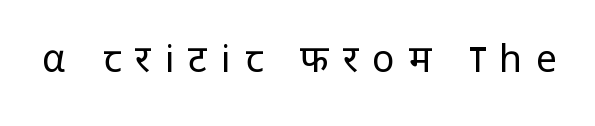
{"serif": "no", "italic": "no", "bold": "no", "weight": "regular", "width": "normal", "stroke_contrast": "low", "x_height": "medium", "monospaced": "no", "underline": "no", "letter_spacing": "wide", "letter_spacing_em": 0.38, "glyph_px": 37}
